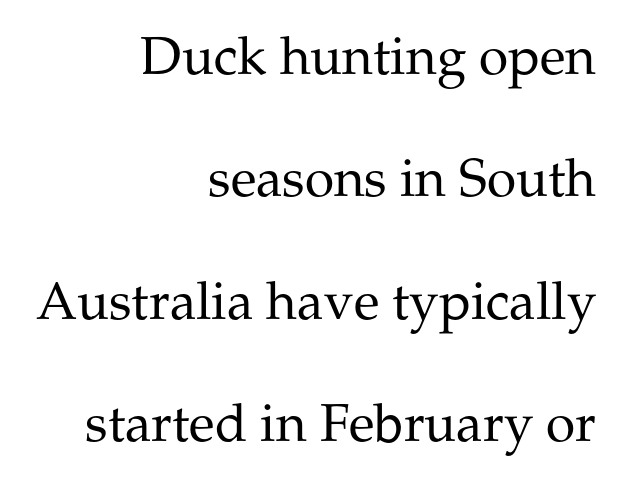
Q: Is the text bold? A: No.
Q: Is the text italic (slanted)? A: No, it is upright.
Q: Is the typeface a serif or a sans-serif typeface? A: Serif.
Q: Is the text underlined? A: No.
Q: How is the paragraph aligned? A: Right-aligned.
Q: Is the spacing between letters normal or unusually wide? A: Normal.
Q: Is the spacing between lines tight, normal or loose? A: Loose.
Q: Width (condensed, normal, or wide)? A: Normal.
Q: Stroke contrast? A: Medium.
Q: x-height? A: Medium.
Q: Monospaced? A: No.
